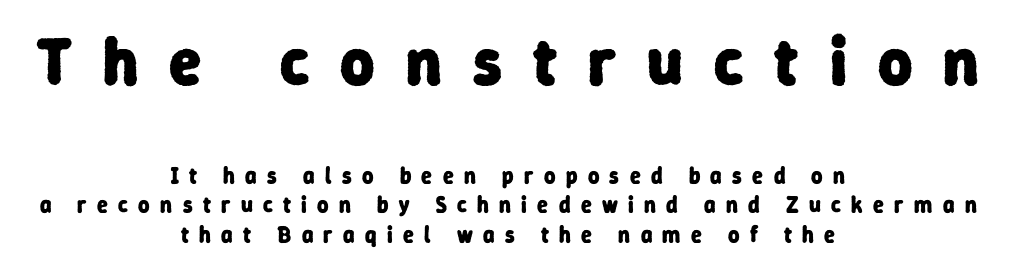
{"serif": "no", "bold": "yes", "weight": "heavy", "width": "normal", "stroke_contrast": "low", "x_height": "medium", "monospaced": "no", "underline": "no", "align": "center", "line_spacing": "normal", "line_spacing_ratio": 1.36, "letter_spacing": "wide", "letter_spacing_em": 0.47, "larger_block": "first", "size_ratio": 3.0, "glyph_px": 66}
